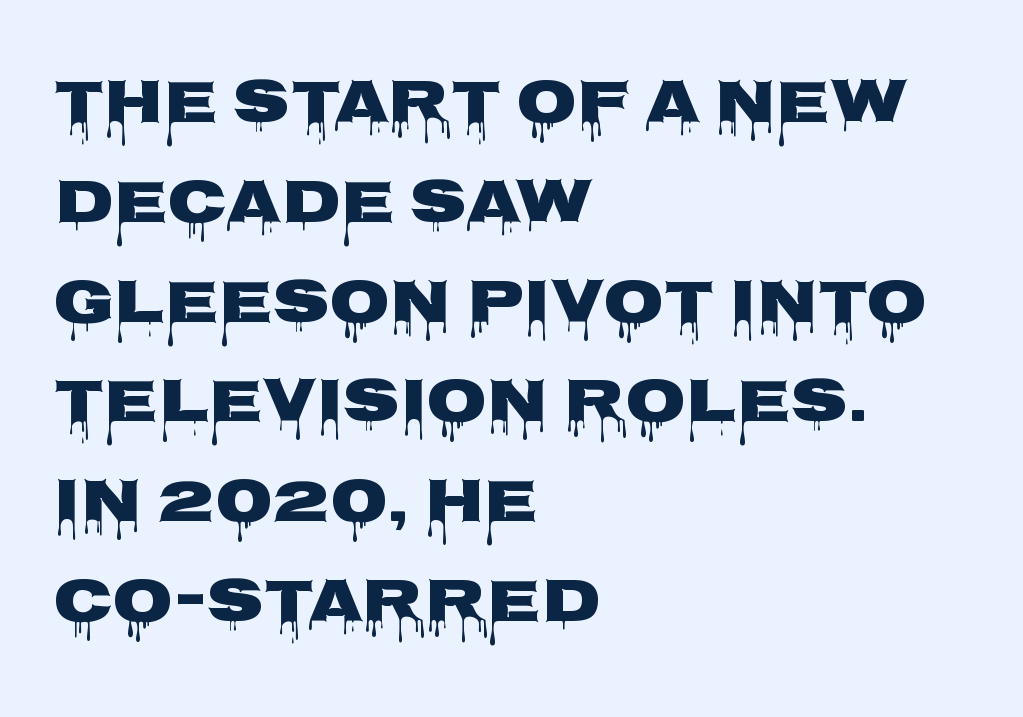
The image shows 62 px wide sans-serif type, upright; set left-aligned, normal line spacing (1.61x), normal letter spacing, not underlined; low stroke contrast and a large x-height.
